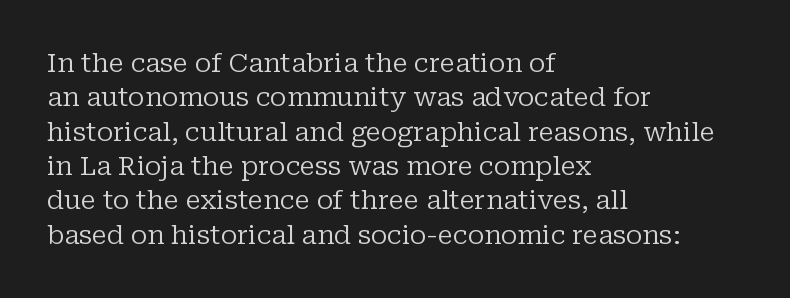
Q: Is the text bold? A: No.
Q: Is the text italic (slanted)? A: No, it is upright.
Q: Is the text underlined? A: No.
Q: How is the paragraph aligned? A: Left-aligned.
Q: Is the spacing between letters normal or unusually wide? A: Normal.
Q: Is the spacing between lines tight, normal or loose? A: Normal.
